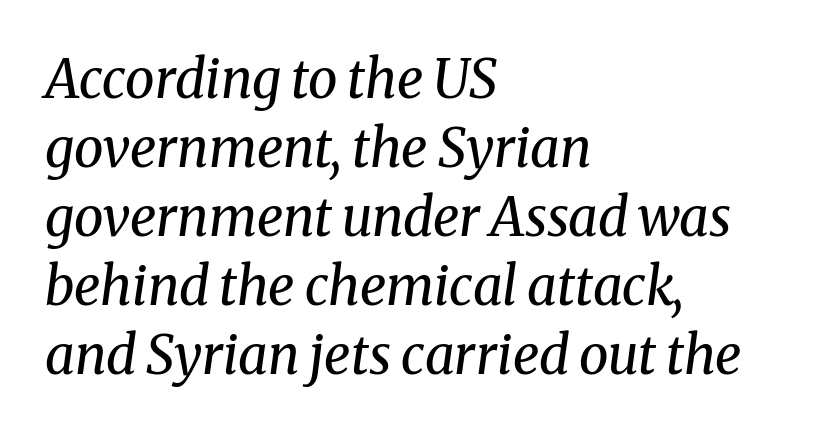
Tracking value appears to be zero — textbook default spacing. The rendering applies a slant to the glyphs. Has an underline been added? It has not. You can tell from the footed stems that serif type was used.
